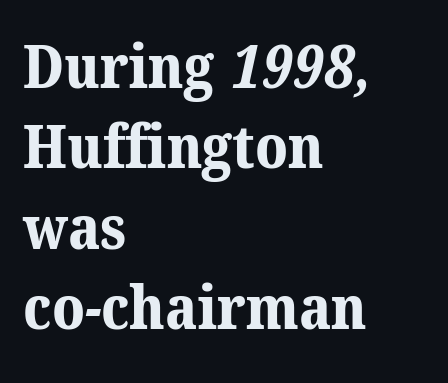
The image shows 60 px bold serif type; set left-aligned, normal line spacing (1.34x), normal letter spacing, not underlined; medium stroke contrast and a medium x-height.
